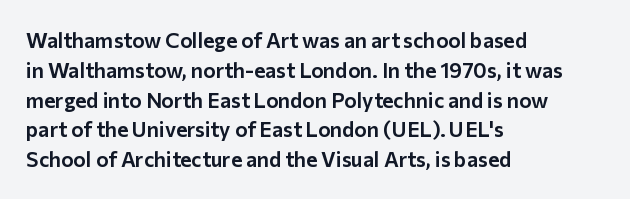
Which margin do the lines hug? The left one — the right edge is uneven. The letters stand upright; this is a roman face. Any mark beneath the type? The region is blank. The space between consecutive lines is moderate. No extra tracking has been applied to these lines.
